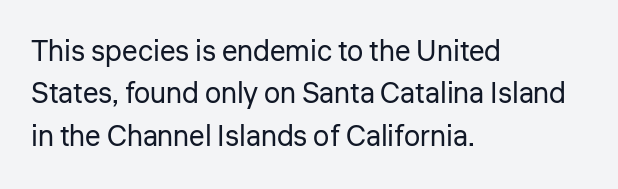
Quick note: not italic, upright. Nobody touched the tracking dial on this one. Teacher's note: observe the even left margin — that is flush-left alignment. No heavy texture on the line: the type isn't bold. Serifs: no, the terminals of the letterforms are clean. Each letter keeps its own natural width here, so spacing adapts to shape.
